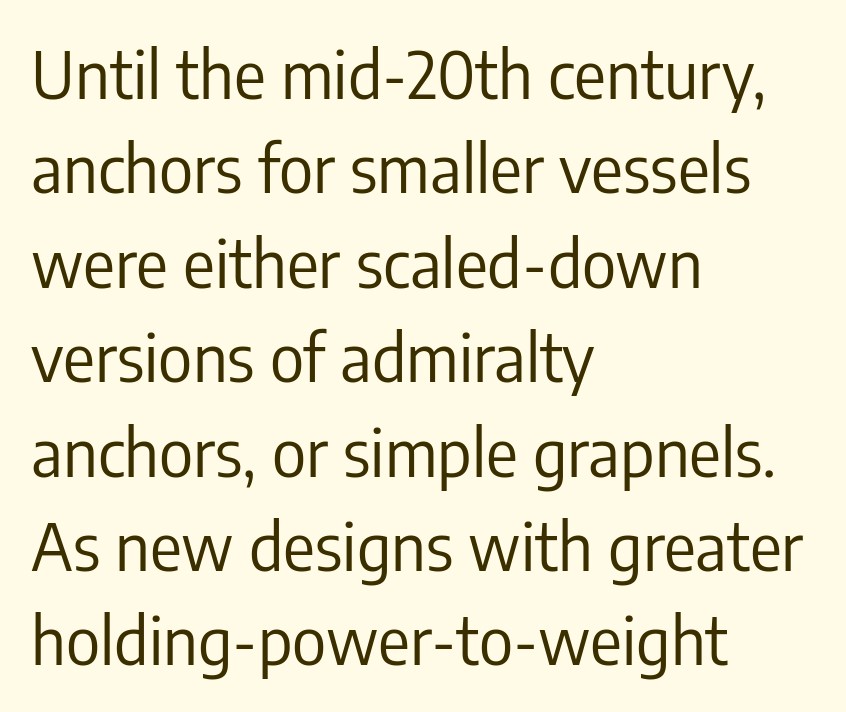
Q: Is the text bold? A: No.
Q: Is the text italic (slanted)? A: No, it is upright.
Q: Is the typeface a serif or a sans-serif typeface? A: Sans-serif.
Q: Is the text underlined? A: No.
Q: How is the paragraph aligned? A: Left-aligned.
Q: Is the spacing between letters normal or unusually wide? A: Normal.
Q: Is the spacing between lines tight, normal or loose? A: Normal.
Q: Width (condensed, normal, or wide)? A: Condensed.
Q: Stroke contrast? A: Low.
Q: x-height? A: Medium.
Q: Monospaced? A: No.
